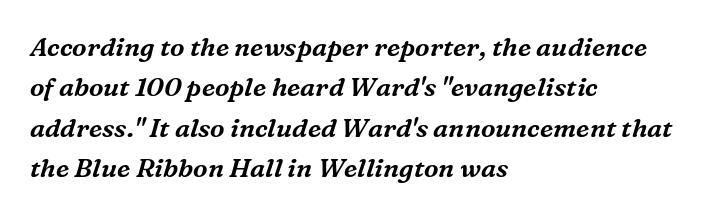
{"italic": "yes", "lean": "right", "slant_degrees": 16, "underline": "no", "align": "left", "line_spacing": "normal", "line_spacing_ratio": 1.55, "letter_spacing": "normal", "letter_spacing_em": 0.0, "glyph_px": 26}
